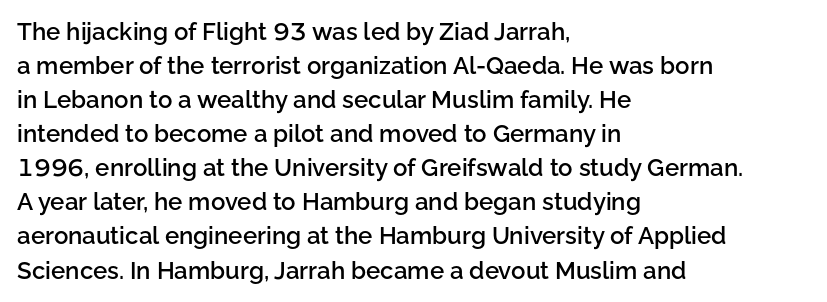
Bold? Not quite — semibold, heavier than regular but stopping short. Caption: standard tracking, unaltered. The setting favours the left margin, as ordinary paragraphs usually do. Leading matches the norm, producing a regular column. If you drew a line through each stem, it would be perfectly vertical. Bare-footed words on every line.
